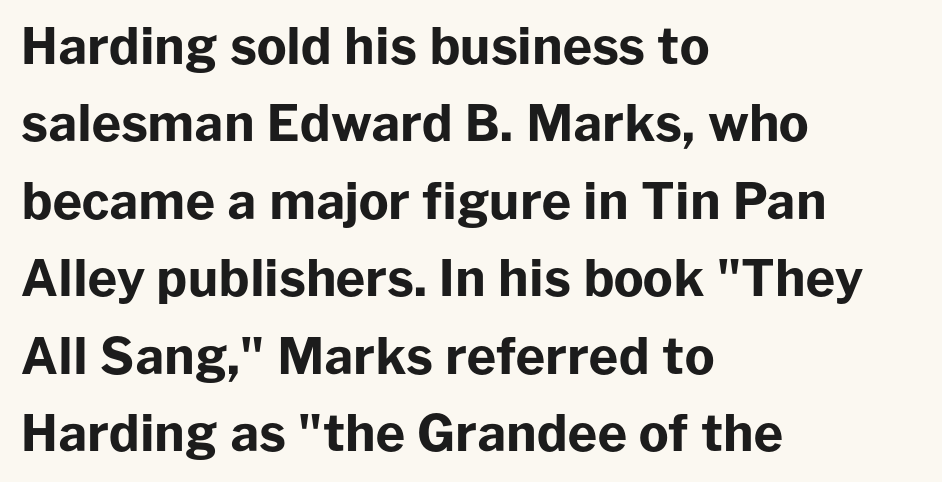
The face used here is proportionally spaced, like ordinary book or web type. Reading down the column, the eye jumps a familiar distance to each next line. Unlike a traditional serif, this face leaves its strokes unadorned. Each glyph is drawn with heavy, bold strokes. Does the copy run flush right? No — it runs flush left. This rendering leaves character spacing at its baseline value.
